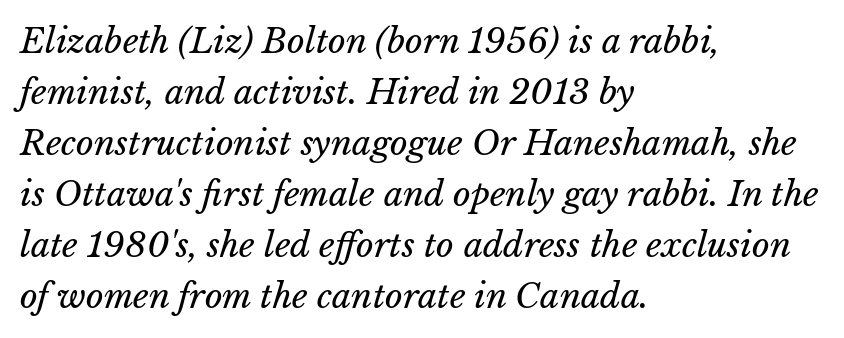
Layout note: lines flush left. If you measured baseline to baseline, you'd find a middling distance. Stems here are at most as thick as an everyday book face. Honestly, there is no underline to notice here at all. You can tell it's italic because the verticals aren't actually vertical.
